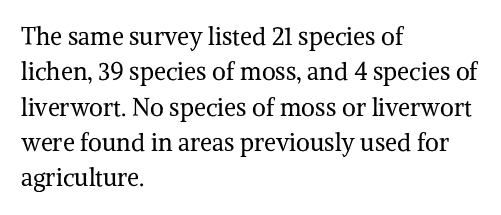
Q: Is the text bold? A: No.
Q: Is the text italic (slanted)? A: No, it is upright.
Q: Is the text underlined? A: No.
Q: How is the paragraph aligned? A: Left-aligned.
Q: Is the spacing between letters normal or unusually wide? A: Normal.
Q: Is the spacing between lines tight, normal or loose? A: Normal.
